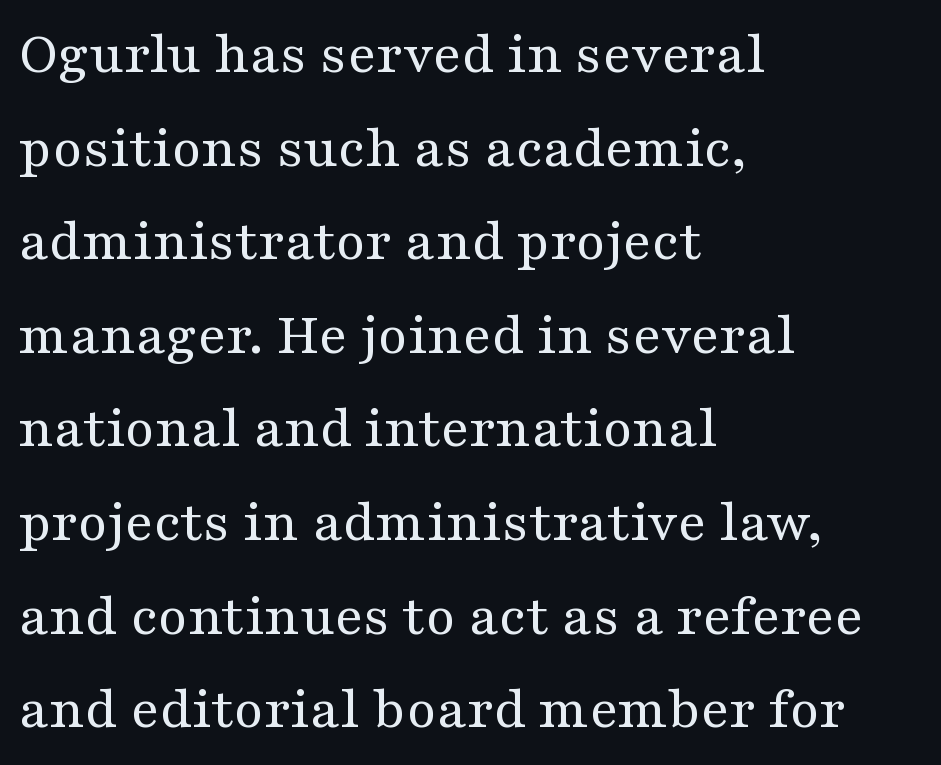
{"serif": "yes", "italic": "no", "bold": "no", "weight": "regular", "width": "wide", "stroke_contrast": "medium", "x_height": "medium", "monospaced": "no", "underline": "no", "align": "left", "line_spacing": "normal", "line_spacing_ratio": 1.56, "letter_spacing": "normal", "letter_spacing_em": 0.0, "glyph_px": 60}
